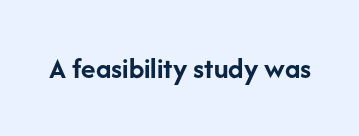
Q: Is the text bold? A: Yes.
Q: Is the text italic (slanted)? A: No, it is upright.
Q: Is the typeface a serif or a sans-serif typeface? A: Sans-serif.
Q: Is the text underlined? A: No.
Q: Is the spacing between letters normal or unusually wide? A: Normal.
Q: Width (condensed, normal, or wide)? A: Normal.
Q: Stroke contrast? A: Low.
Q: x-height? A: Medium.
Q: Monospaced? A: No.
